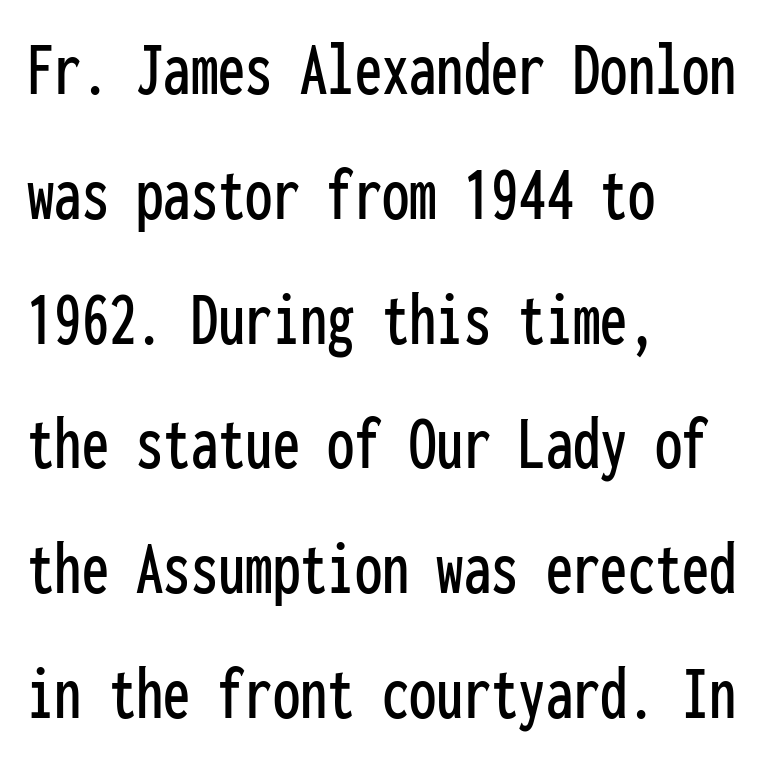
{"serif": "no", "italic": "no", "width": "condensed", "stroke_contrast": "low", "x_height": "medium", "monospaced": "yes", "underline": "no", "align": "left", "line_spacing": "normal", "line_spacing_ratio": 1.6, "letter_spacing": "normal", "letter_spacing_em": 0.0, "glyph_px": 78}
